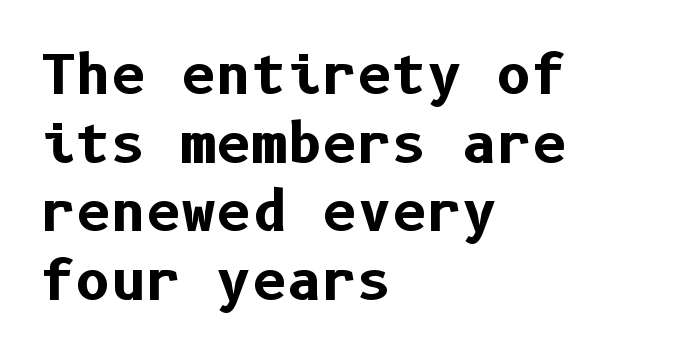
Check where the strokes stop: nothing finishes them off — pure sans. Tracking here is standard; glyphs follow each other at the usual distance. Line beginnings align vertically; line endings do not. Type without underlining.
